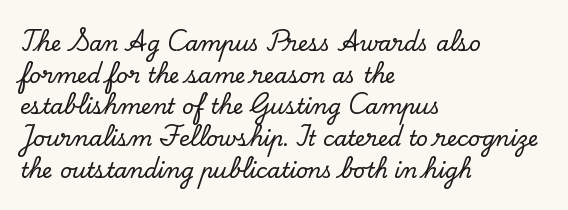
{"underline": "no", "align": "left", "line_spacing": "normal", "line_spacing_ratio": 1.51, "letter_spacing": "normal", "letter_spacing_em": 0.0, "glyph_px": 21}
